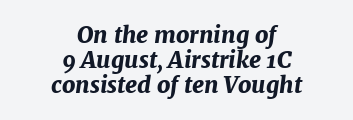
{"italic": "yes", "lean": "right", "slant_degrees": 7, "bold": "yes", "underline": "no", "align": "center", "line_spacing": "tight", "line_spacing_ratio": 1.08, "letter_spacing": "normal", "letter_spacing_em": 0.0, "glyph_px": 23}
